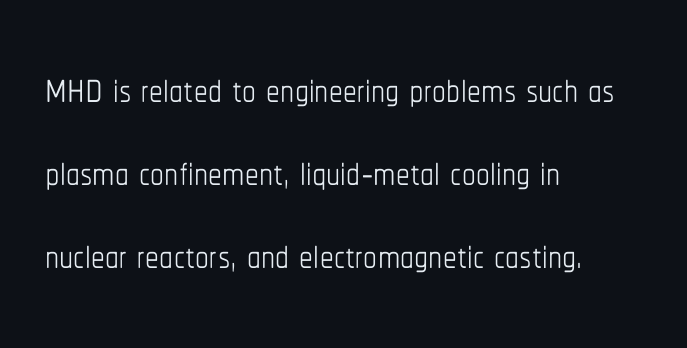
Unbolded letterforms with no extra heft. This rendering uses left alignment, leaving the right contour irregular. What stands out about the letter spacing? Nothing — it is the standard amount. If you measured baseline to baseline, you'd find a middling distance.
